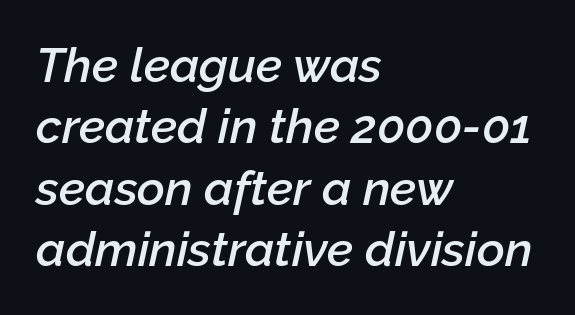
Q: Is the text bold? A: Semi-bold.
Q: Is the text italic (slanted)? A: Yes, it leans right by about 12 degrees.
Q: Is the text underlined? A: No.
Q: How is the paragraph aligned? A: Left-aligned.
Q: Is the spacing between letters normal or unusually wide? A: Normal.
Q: Is the spacing between lines tight, normal or loose? A: Normal.
Q: Width (condensed, normal, or wide)? A: Normal.
Q: Stroke contrast? A: Low.
Q: x-height? A: Medium.
Q: Monospaced? A: No.
